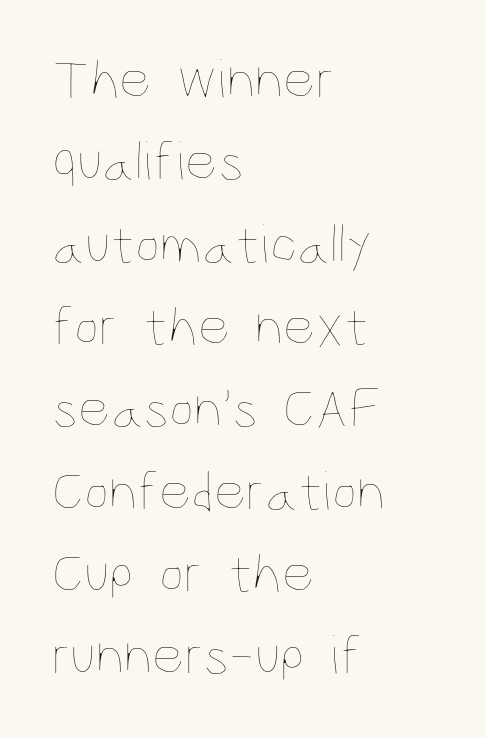
{"italic": "no", "bold": "no", "weight": "thin", "width": "condensed", "stroke_contrast": "low", "x_height": "large", "monospaced": "no", "underline": "no", "align": "left", "line_spacing": "normal", "line_spacing_ratio": 1.47, "letter_spacing": "normal", "letter_spacing_em": 0.0, "glyph_px": 56}
